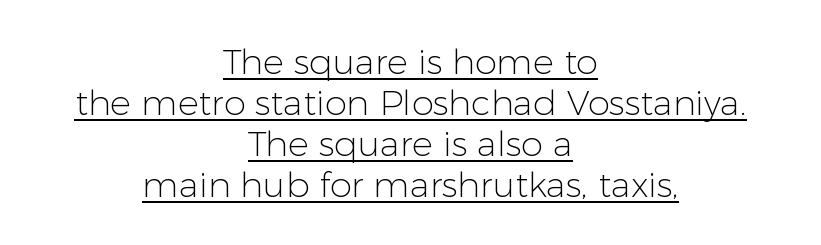
The image shows 35 px light sans-serif type, upright; set centered, line spacing 1.17x, normal letter spacing, underlined; low stroke contrast and a medium x-height.
